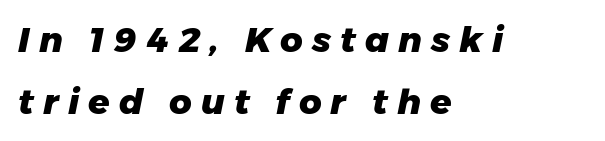
Q: Is the text bold? A: Yes.
Q: Is the text italic (slanted)? A: Yes, it leans right by about 11 degrees.
Q: Is the text underlined? A: No.
Q: How is the paragraph aligned? A: Left-aligned.
Q: Is the spacing between letters normal or unusually wide? A: Unusually wide.
Q: Width (condensed, normal, or wide)? A: Normal.
Q: Stroke contrast? A: Low.
Q: x-height? A: Medium.
Q: Monospaced? A: No.
